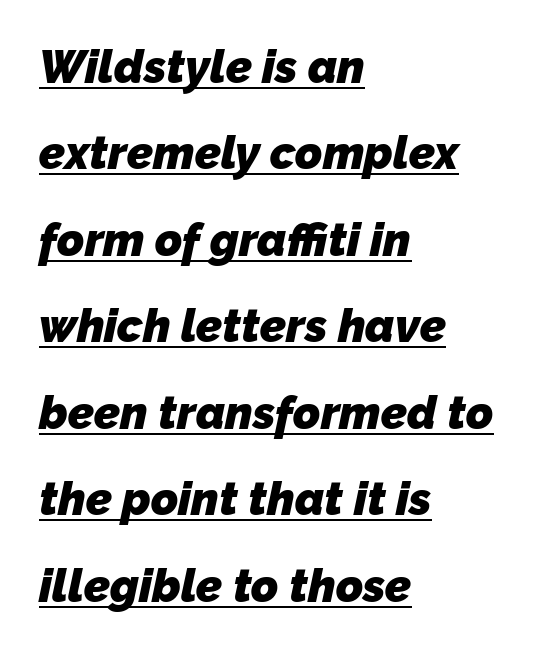
{"serif": "no", "bold": "yes", "weight": "heavy", "width": "normal", "stroke_contrast": "low", "x_height": "medium", "monospaced": "no", "underline": "yes", "align": "left", "line_spacing_ratio": 1.88, "letter_spacing": "normal", "letter_spacing_em": 0.0, "glyph_px": 46}
